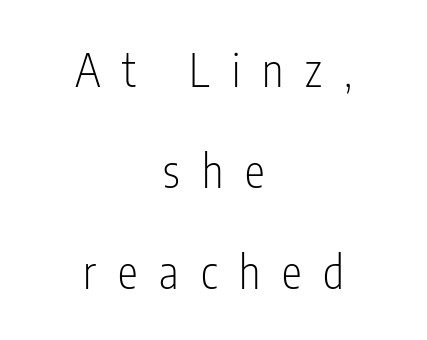
The image shows 45 px light, condensed sans-serif type, upright; set centered, loose line spacing (2.25x), unusually wide letter spacing (+0.49 em), not underlined; low stroke contrast and a medium x-height.
